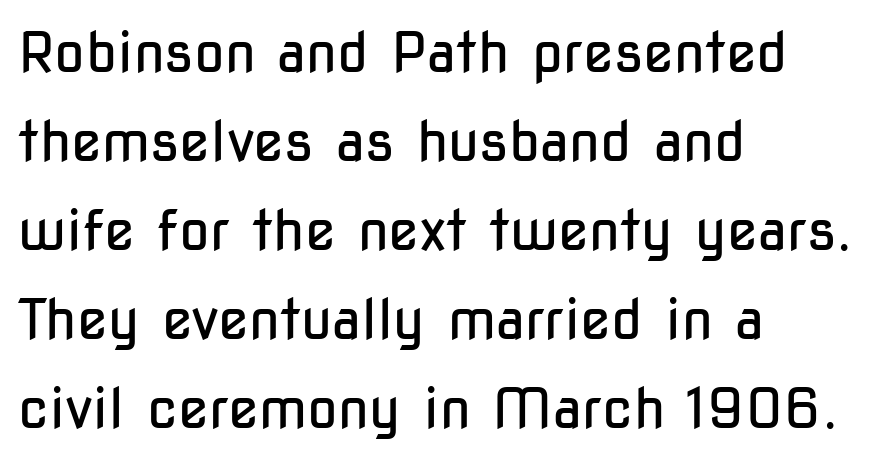
{"serif": "no", "italic": "no", "bold": "no", "weight": "regular", "width": "condensed", "stroke_contrast": "low", "x_height": "medium", "monospaced": "no", "underline": "no", "align": "left", "line_spacing": "normal", "line_spacing_ratio": 1.59, "letter_spacing": "normal", "letter_spacing_em": 0.0, "glyph_px": 56}
